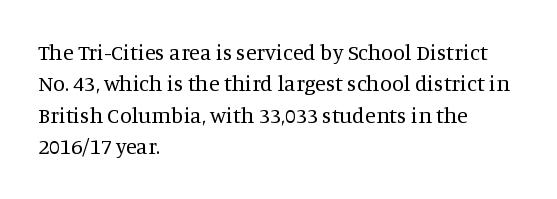
The line-height multiplier appears to be the usual default. The ragged edge is on the right, which tells us the setting is flush left. A typesetter would mark this as roman, not italic. This sample uses plain, unmodified letter spacing. No letter is thick-stroked: the sample isn't bold.
